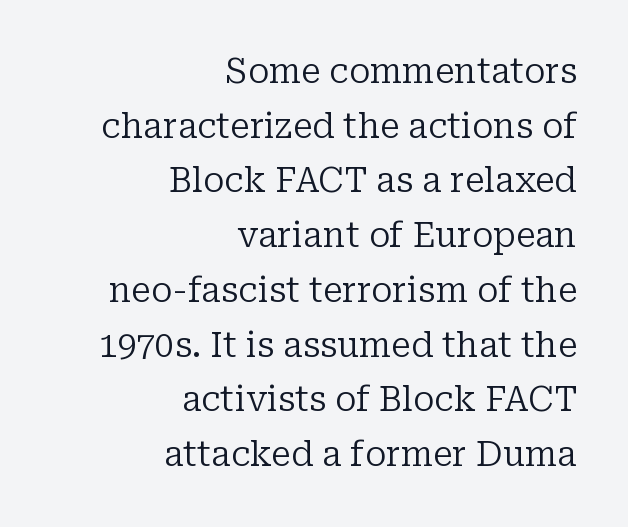
{"serif": "yes", "italic": "no", "bold": "no", "weight": "regular", "width": "normal", "stroke_contrast": "low", "x_height": "medium", "monospaced": "no", "underline": "no", "align": "right", "line_spacing": "normal", "line_spacing_ratio": 1.61, "letter_spacing": "normal", "letter_spacing_em": 0.0, "glyph_px": 34}
